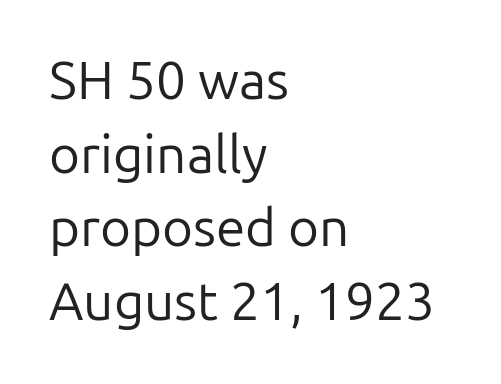
{"serif": "no", "italic": "no", "bold": "no", "weight": "regular", "width": "normal", "stroke_contrast": "low", "x_height": "medium", "monospaced": "no", "underline": "no", "align": "left", "line_spacing": "normal", "line_spacing_ratio": 1.39, "letter_spacing": "normal", "letter_spacing_em": 0.0, "glyph_px": 53}
